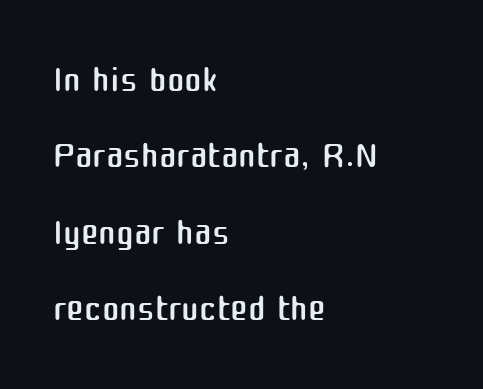
{"serif": "no", "italic": "no", "bold": "no", "weight": "regular", "width": "normal", "stroke_contrast": "medium", "x_height": "medium", "monospaced": "no", "underline": "no", "align": "left", "line_spacing": "normal", "line_spacing_ratio": 1.44, "letter_spacing": "normal", "letter_spacing_em": 0.0, "glyph_px": 53}
